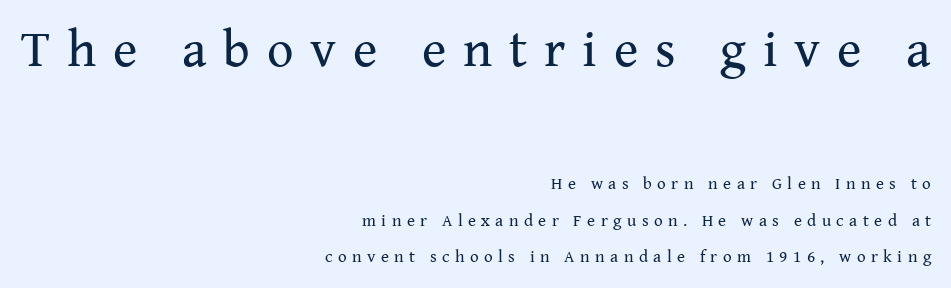
The letters stand upright; this is a roman face. The weight tops out at a normal text grade. The rendering anchors every line to the right-hand side. Rule under the text: the space is simply empty.
